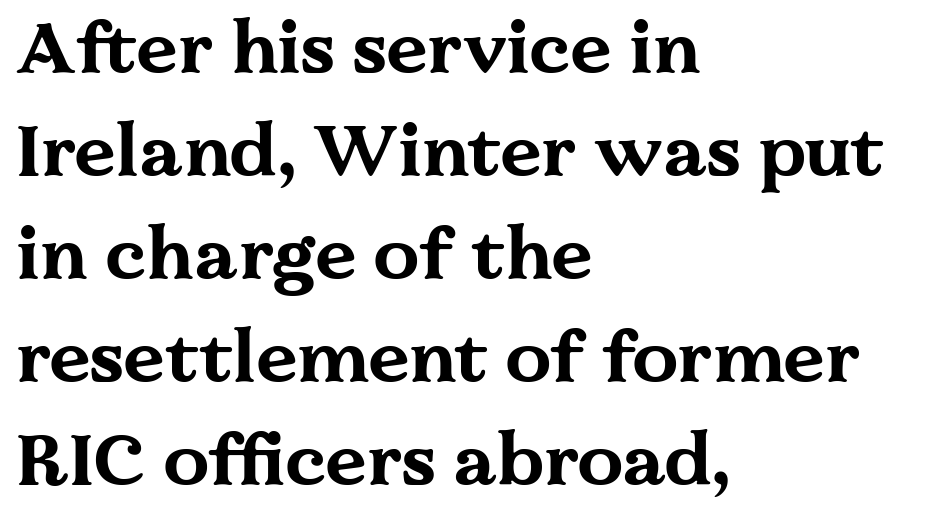
The image shows 73 px bold, wide serif type, upright; set left-aligned, normal line spacing (1.41x), normal letter spacing, not underlined; medium stroke contrast and a medium x-height.
